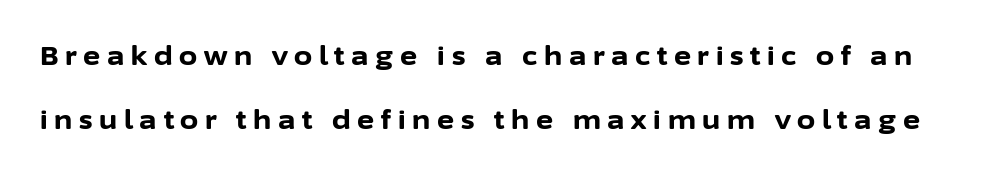
{"italic": "no", "bold": "yes", "underline": "no", "line_spacing": "loose", "line_spacing_ratio": 2.46, "letter_spacing": "wide", "letter_spacing_em": 0.26, "glyph_px": 26}
